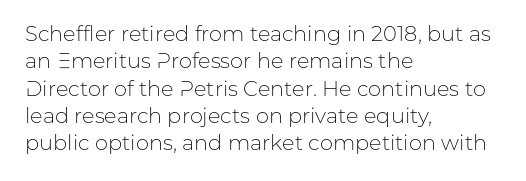
{"italic": "no", "bold": "no", "underline": "no", "align": "left", "line_spacing": "normal", "line_spacing_ratio": 1.3, "letter_spacing": "normal", "letter_spacing_em": 0.0, "glyph_px": 21}
